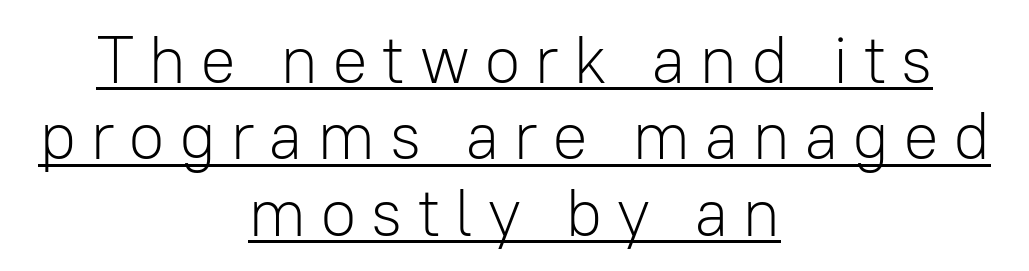
The image shows 67 px light sans-serif type, upright; set centered, tight line spacing (1.14x), unusually wide letter spacing (+0.2 em), underlined; low stroke contrast and a medium x-height.
